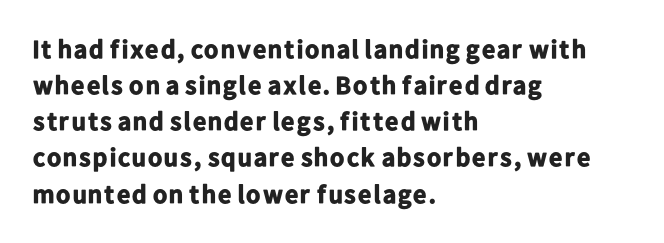
Clear beneath every line of the passage. The typography opts for an upright posture over an oblique one. Evenly set lines give the paragraph a standard silhouette. Standard letterfit; no display-style spreading of the glyphs. The compositor pushed each line to the left boundary.
